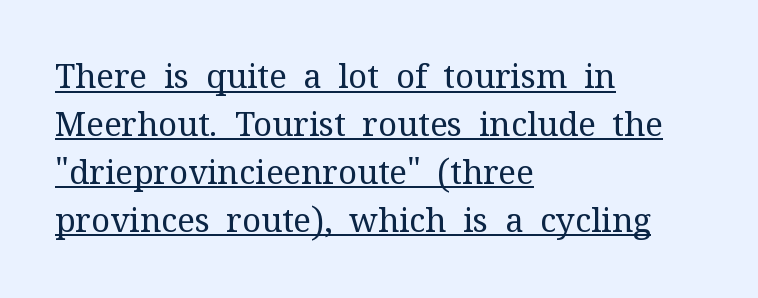
This is underlined copy, the kind a proofreader might mark for attention. This sample keeps an unexceptional amount of space between lines. Vertical strokes here are truly vertical. Serif or sans? Serif — the stroke terminals have little feet. These lines stack with their left ends in a neat column. Standard letterfit; no display-style spreading of the glyphs.
